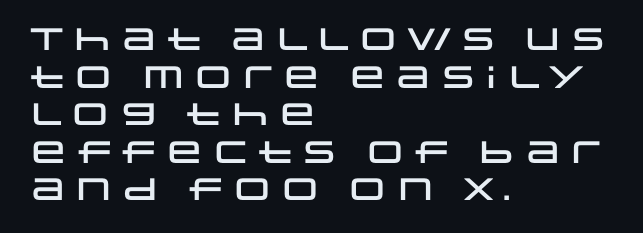
The image shows 31 px wide sans-serif type, upright; set left-aligned, line spacing 1.21x, normal letter spacing, not underlined; low stroke contrast and a large x-height.
